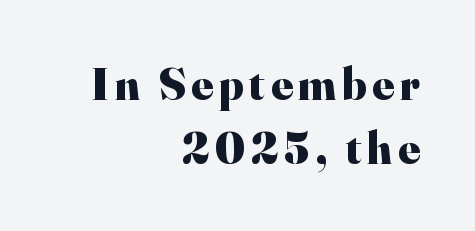
The typography opts for an upright posture over an oblique one. Does the weight exceed regular? Yes, all the way to bold. You could not count columns in this text — the font is proportionally spaced. The characters display serif detailing at their extremities. If you measured baseline to baseline, you'd find a middling distance. The area under the type is left untouched.
